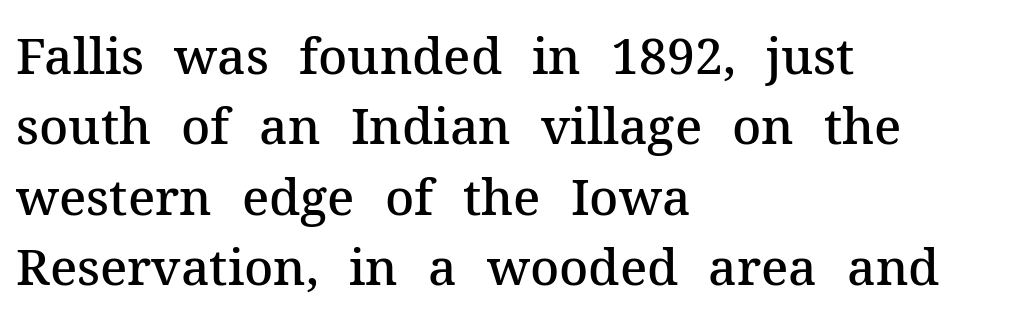
Typesetter's note: demi weight, one step under bold. The rendering anchors every line to the left-hand side. The typeface chosen for these lines features serifs. Nope, not italic — everything's standing straight. This rendering leaves character spacing at its baseline value.
